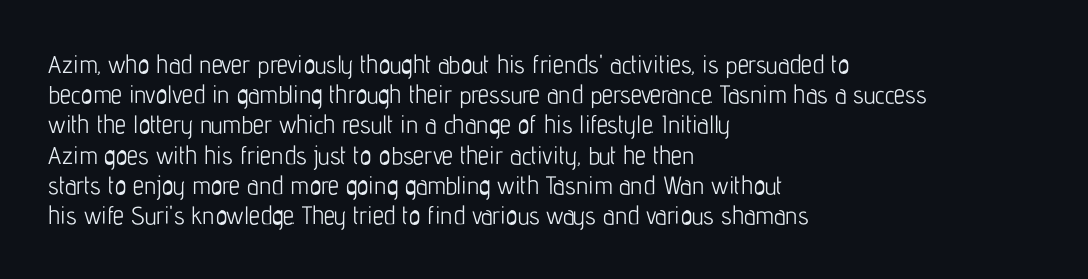
The image shows 25 px text type, upright; set left-aligned, line spacing 1.21x, normal letter spacing, not underlined.
